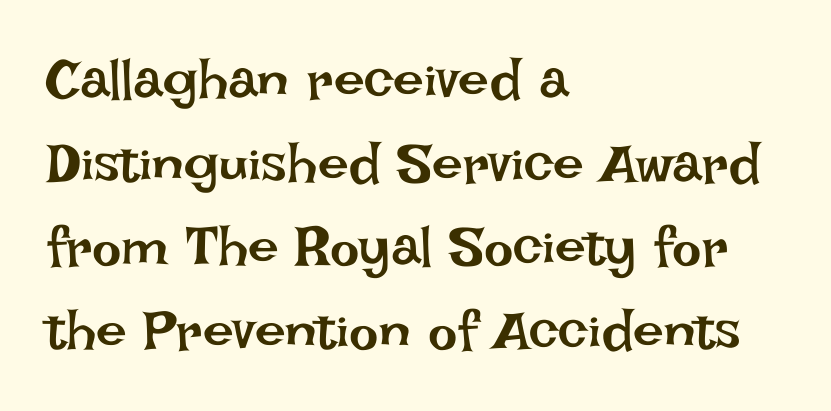
Anything drawn beneath the words? Only blank space. These lines keep a tight, regular rhythm from letter to letter. Each letter keeps its own natural width here, so spacing adapts to shape. Stroke mass is kept to a normal reading level or below. Every row of glyphs begins at an identical x-position on the left. If you measured baseline to baseline, you'd find a middling distance.
